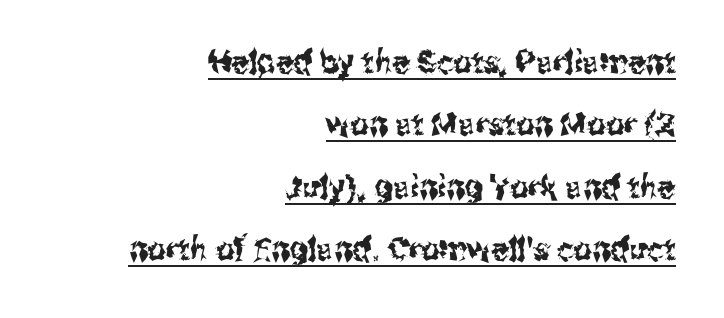
In designer terms, the underline attribute is active on this setting. In CSS terms this would be text-align: right. This is sans-serif lettering, the kind often seen on screens and signage. Each letter keeps its own natural width here, so spacing adapts to shape.
